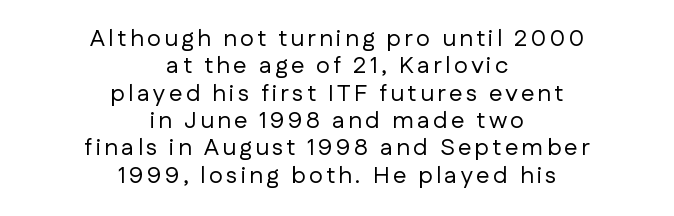
Each new line begins almost immediately beneath the previous one. This rendering uses center alignment, leaving both contours irregular but symmetric. Rendered with straight, roman letterforms. The words here are not underlined.
